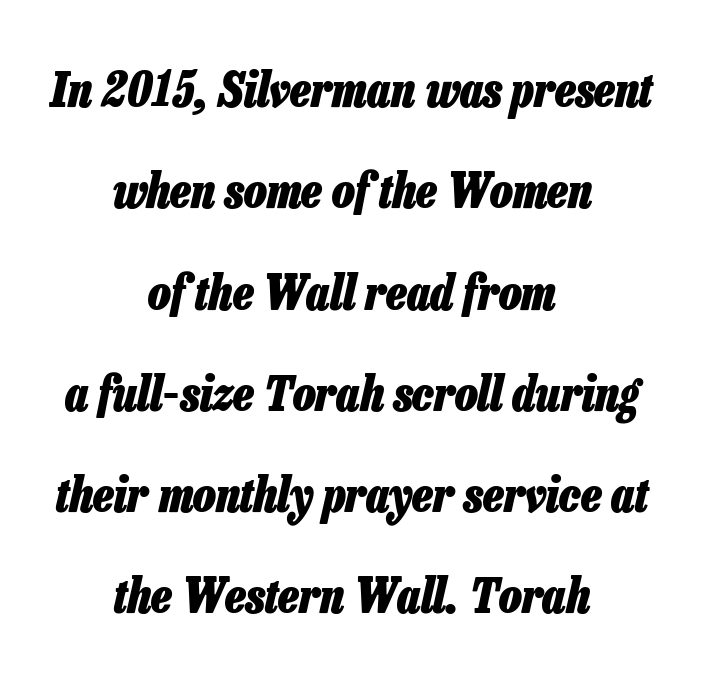
The image shows 48 px heavy, condensed type, italic (leaning right); set centered, loose line spacing (2.11x), normal letter spacing, not underlined; low stroke contrast and a medium x-height.
